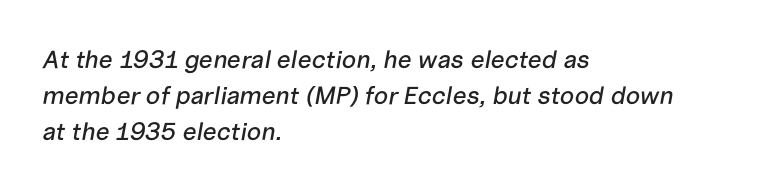
The image shows 25 px text type, italic (leaning right); set left-aligned, normal line spacing (1.45x), normal letter spacing, not underlined.
